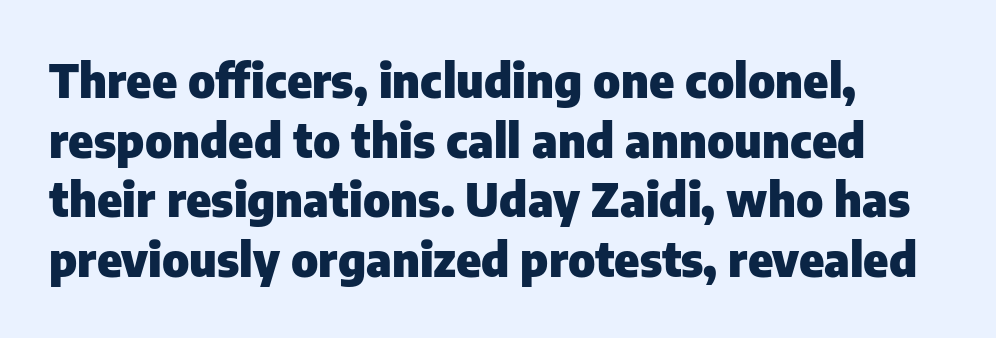
The image shows 47 px heavy sans-serif type, upright; set left-aligned, normal line spacing (1.27x), normal letter spacing, not underlined; low stroke contrast and a medium x-height.
